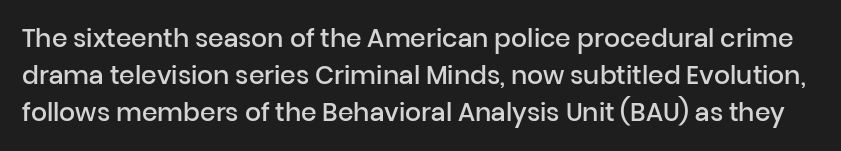
Q: Is the text bold? A: Semi-bold.
Q: Is the text italic (slanted)? A: No, it is upright.
Q: Is the text underlined? A: No.
Q: Is the spacing between letters normal or unusually wide? A: Normal.
Q: Is the spacing between lines tight, normal or loose? A: Normal.
